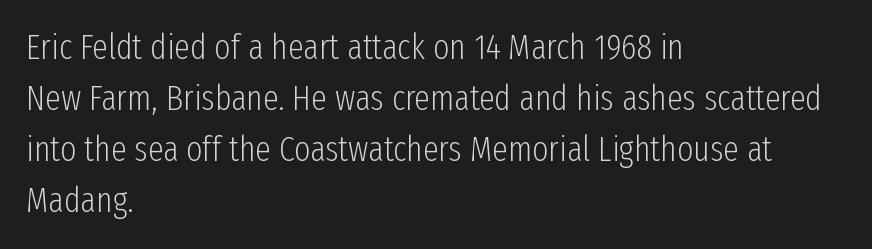
This is the regular roman posture of the typeface. Reading down the block, your eye returns to a fixed left position each line. Each letter keeps its own natural width here, so spacing adapts to shape. These lines are composed in type without serifs. The passage shown is not underscored anywhere.
